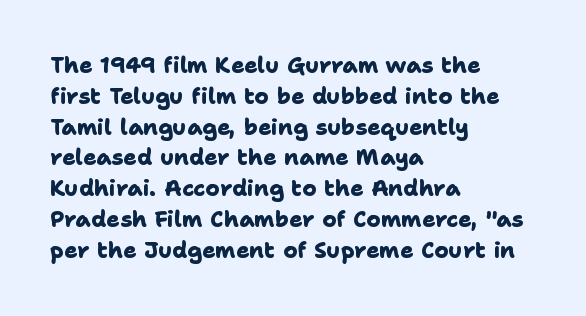
The image shows 22 px bold type; set left-aligned, normal line spacing (1.4x), normal letter spacing, not underlined.
